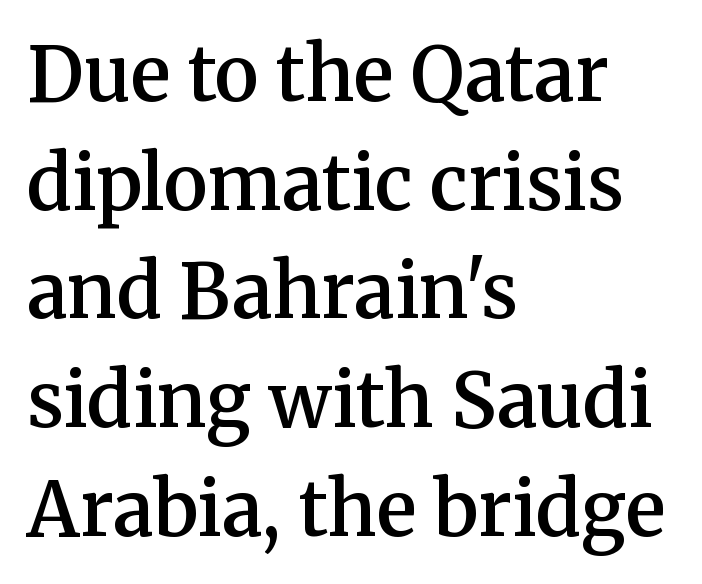
The block of text has a typical density, with ordinary space between rows. The face used here is proportionally spaced, like ordinary book or web type. Spacing between characters is what you'd get straight out of the box. Font category for this specimen: serif.
